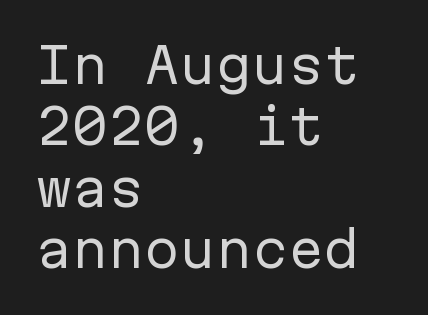
Fixed-width glyphs throughout — classic coding-font behaviour. Think standard paragraph weight, or any step lighter than that. These lines are composed in type without serifs. The paragraph shown leans on its left margin. The designer left line spacing at the default. Check under the words: just untouched page.
